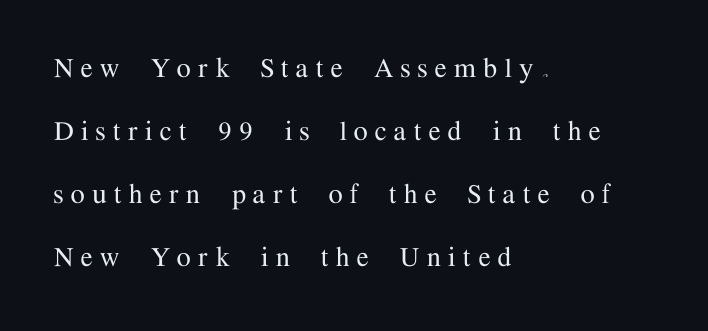
Q: Is the text italic (slanted)? A: No, it is upright.
Q: Is the typeface a serif or a sans-serif typeface? A: Serif.
Q: Is the text underlined? A: No.
Q: How is the paragraph aligned? A: Left-aligned.
Q: Is the spacing between letters normal or unusually wide? A: Unusually wide.
Q: Is the spacing between lines tight, normal or loose? A: Loose.
Q: Width (condensed, normal, or wide)? A: Normal.
Q: Stroke contrast? A: Medium.
Q: x-height? A: Medium.
Q: Monospaced? A: No.
